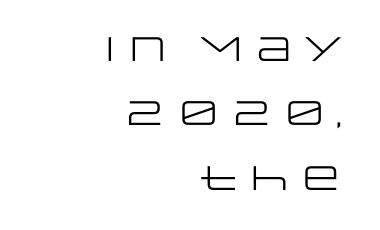
The image shows 34 px regular-weight, wide sans-serif type, upright; set right-aligned, line spacing 1.89x, normal letter spacing, not underlined; low stroke contrast and a large x-height.
